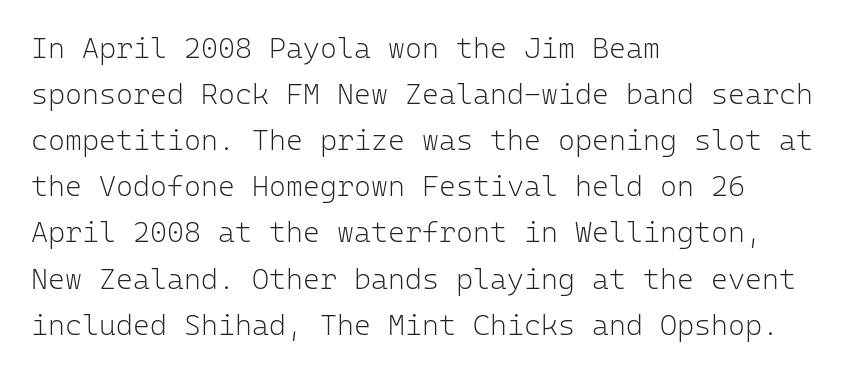
This sample is left-justified, so line endings fall wherever the words run out. The rows are spaced the way most documents space them. Standard letterfit; no display-style spreading of the glyphs. The lettering holds an erect, upright posture throughout.
